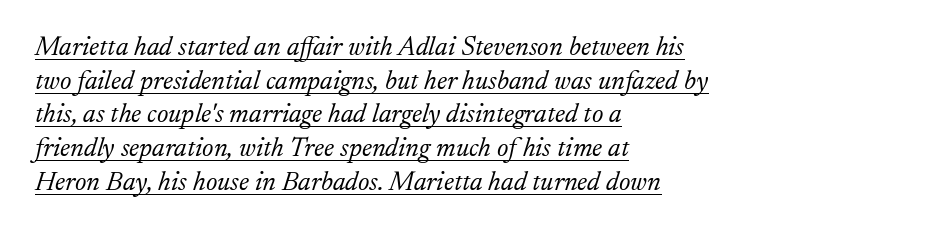
{"italic": "yes", "lean": "right", "slant_degrees": 17, "bold": "no", "underline": "yes", "align": "left", "line_spacing": "normal", "line_spacing_ratio": 1.25, "letter_spacing": "normal", "letter_spacing_em": 0.0, "glyph_px": 27}
